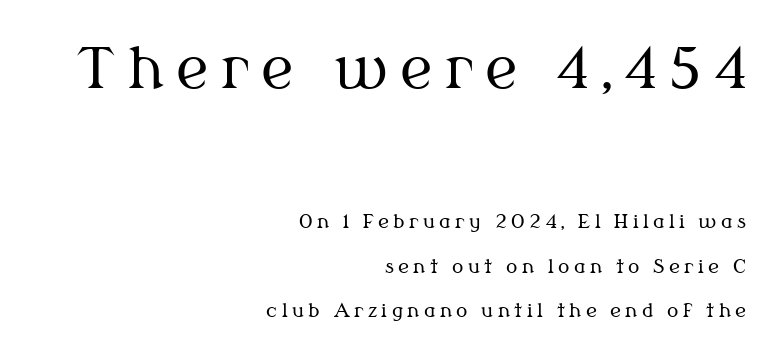
Inter-character spacing is expanded well beyond the font's built-in metrics. A typesetter would mark this as roman, not italic. Nothing heavy about these letters — not bold at all. This rendering employs a face with finishing strokes, i.e., a serif. The space directly below the letters is spotless. The ragged edge is on the left, which tells us the setting is flush right.
